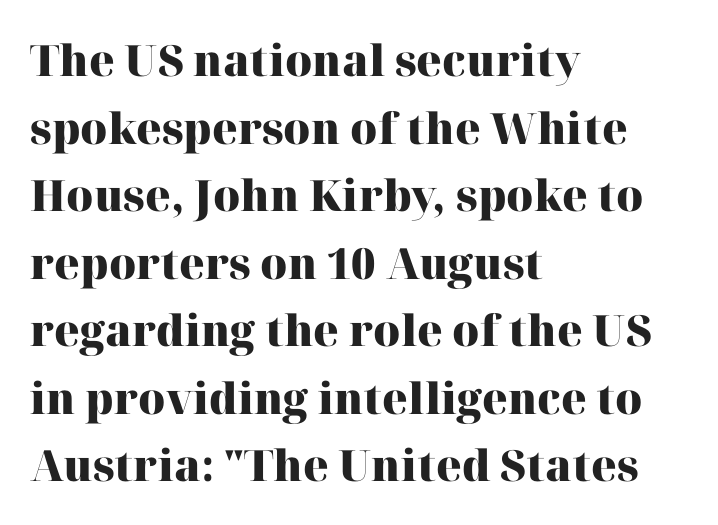
Q: Is the text bold? A: Yes.
Q: Is the text italic (slanted)? A: No, it is upright.
Q: Is the typeface a serif or a sans-serif typeface? A: Serif.
Q: Is the text underlined? A: No.
Q: How is the paragraph aligned? A: Left-aligned.
Q: Is the spacing between letters normal or unusually wide? A: Normal.
Q: Is the spacing between lines tight, normal or loose? A: Normal.
Q: Width (condensed, normal, or wide)? A: Normal.
Q: Stroke contrast? A: High.
Q: x-height? A: Medium.
Q: Monospaced? A: No.
